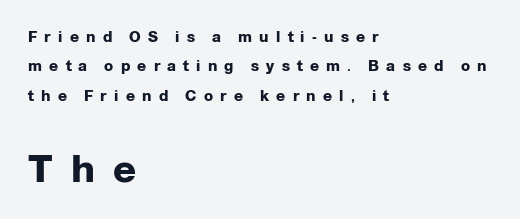
{"serif": "no", "italic": "no", "bold": "yes", "weight": "heavy", "width": "normal", "stroke_contrast": "low", "x_height": "medium", "monospaced": "no", "underline": "no", "align": "left", "line_spacing": "loose", "line_spacing_ratio": 1.96, "letter_spacing": "wide", "letter_spacing_em": 0.48, "larger_block": "second", "size_ratio": 2.53, "glyph_px": 38}
